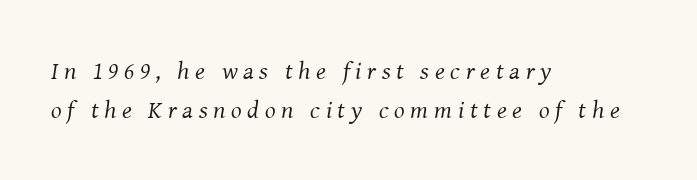
Q: Is the text bold? A: No.
Q: Is the text italic (slanted)? A: Yes, it leans right by about 8 degrees.
Q: Is the text underlined? A: No.
Q: How is the paragraph aligned? A: Left-aligned.
Q: Is the spacing between letters normal or unusually wide? A: Unusually wide.
Q: Is the spacing between lines tight, normal or loose? A: Normal.
